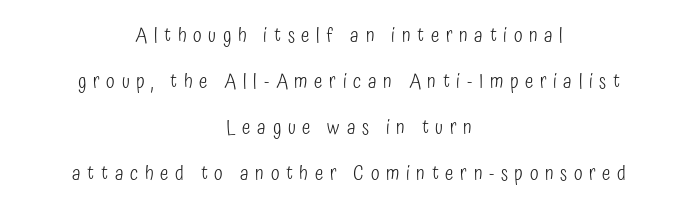
What's the leading like? Stretched, with rows far apart. Compared with a flush-left layout, this one balances lines on the center instead. Notice how the stems are strictly vertical — no italics here. A typesetter would call this heavily tracked-out type.
